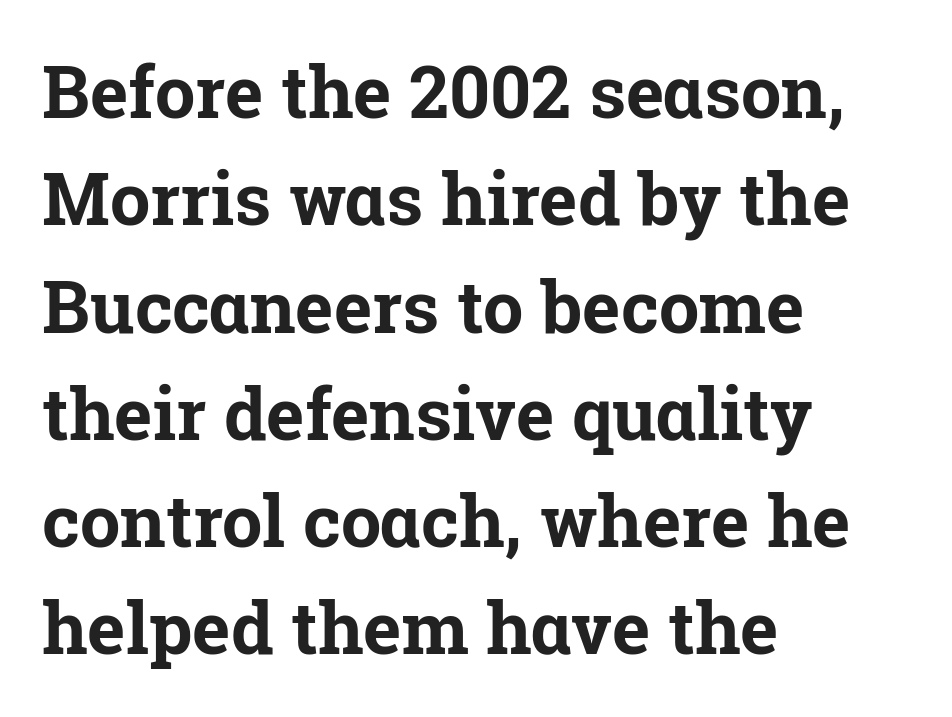
The image shows 72 px bold serif type, upright; set left-aligned, normal line spacing (1.49x), normal letter spacing, not underlined; low stroke contrast and a medium x-height.
